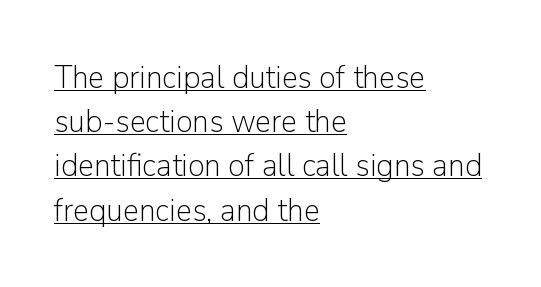
The image shows 33 px light sans-serif type, upright; set left-aligned, normal line spacing (1.34x), normal letter spacing, underlined; low stroke contrast and a medium x-height.
